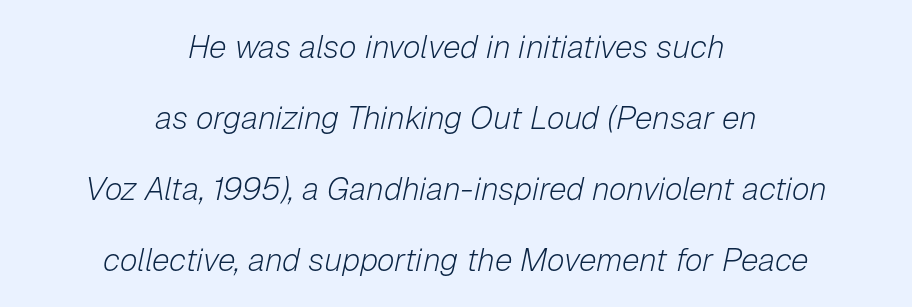
Q: Is the text bold? A: No.
Q: Is the text italic (slanted)? A: Yes, it leans right by about 12 degrees.
Q: Is the text underlined? A: No.
Q: How is the paragraph aligned? A: Centered.
Q: Is the spacing between letters normal or unusually wide? A: Normal.
Q: Is the spacing between lines tight, normal or loose? A: Loose.
Q: Width (condensed, normal, or wide)? A: Normal.
Q: Stroke contrast? A: Low.
Q: x-height? A: Medium.
Q: Monospaced? A: No.
